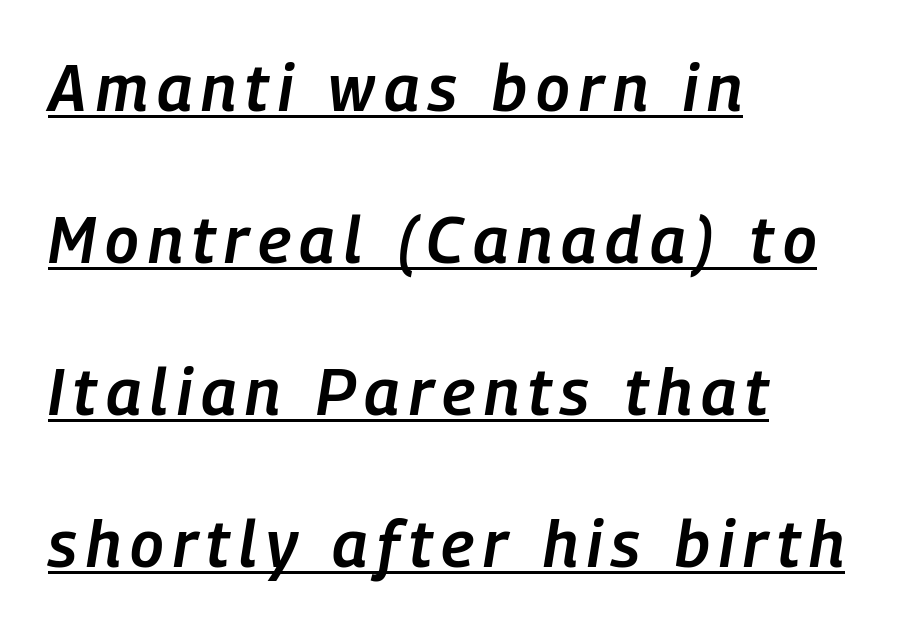
{"italic": "yes", "lean": "right", "slant_degrees": 9, "bold": "semi", "weight": "semibold", "width": "condensed", "stroke_contrast": "low", "x_height": "medium", "monospaced": "no", "underline": "yes", "align": "left", "line_spacing": "loose", "line_spacing_ratio": 2.34, "glyph_px": 65}
